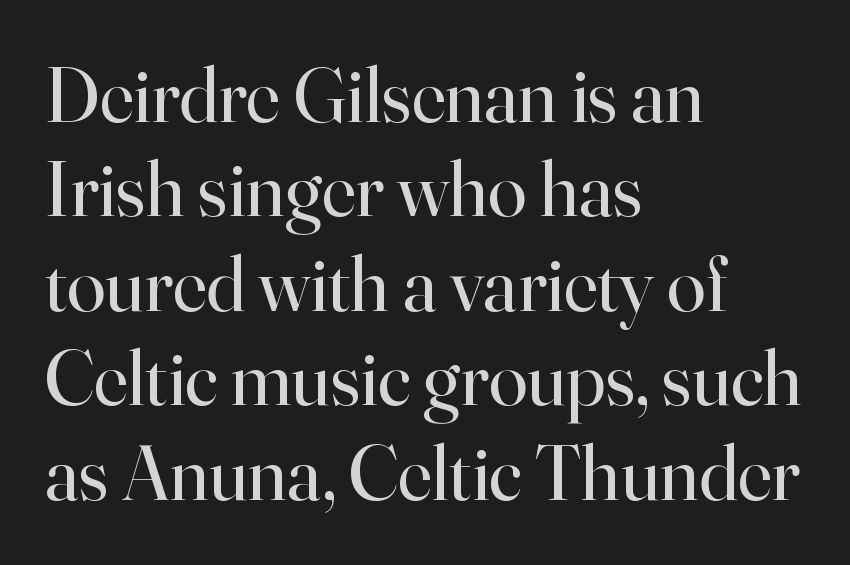
Little horizontal feet cap the strokes, marking this as serif type. Any mark beneath the type? The region is blank. Short note: letters normally spaced. This reads as an unemphasized weight, regular at the heaviest.
